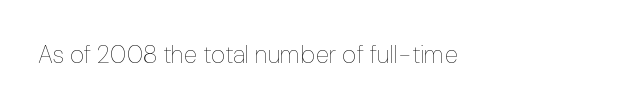
The rendering keeps characters at their native spacing. The font sits on the lighter half of the weight spectrum, regular included. Quick note: underline off. Is there any slant? The stems are plumb.
